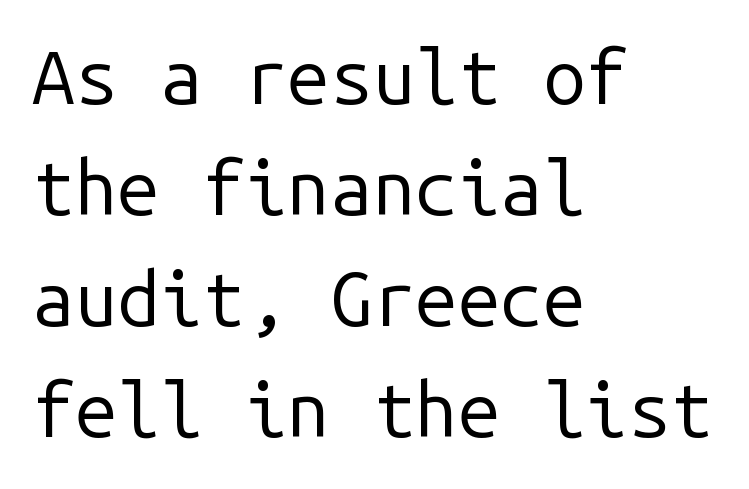
A typesetter would call this monospace, since all characters share one set width. Vertical stems look standard width or narrower in stroke. The lines in this sample share a left origin and differ only in where they stop. The type sits square on the baseline with zero lean.
